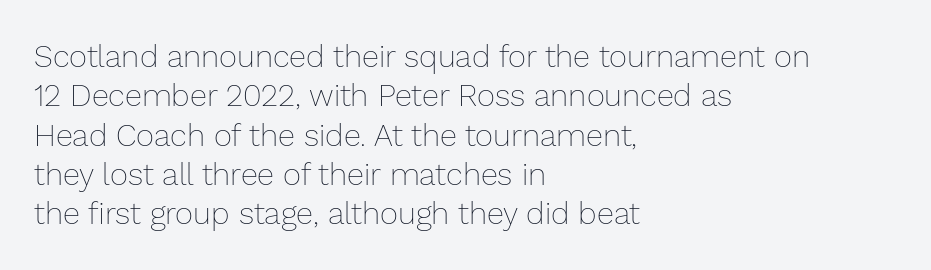
The image shows 31 px thin type, upright; set left-aligned, normal line spacing (1.27x), normal letter spacing, not underlined; low stroke contrast and a medium x-height.
